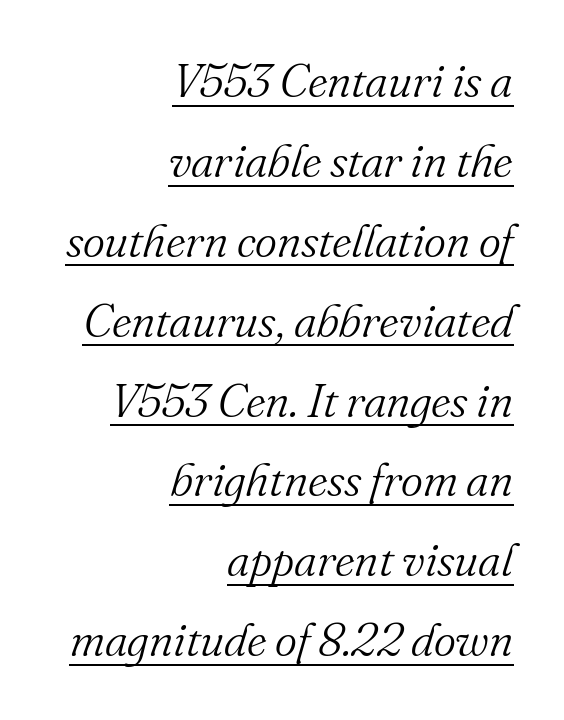
The image shows 47 px light serif type, italic (leaning right); set right-aligned, normal line spacing (1.7x), normal letter spacing, underlined; medium stroke contrast and a small x-height.
